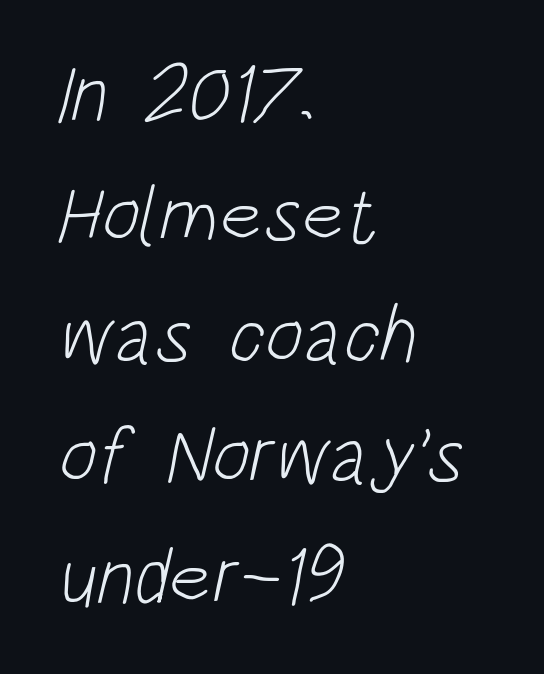
{"serif": "no", "bold": "no", "weight": "light", "width": "condensed", "stroke_contrast": "low", "x_height": "large", "monospaced": "no", "underline": "no", "align": "left", "line_spacing": "normal", "line_spacing_ratio": 1.51, "letter_spacing": "normal", "letter_spacing_em": 0.0, "glyph_px": 80}
